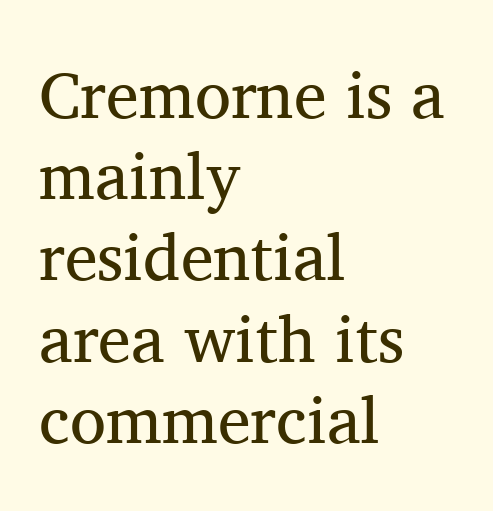
Q: Is the text bold? A: No.
Q: Is the text italic (slanted)? A: No, it is upright.
Q: Is the typeface a serif or a sans-serif typeface? A: Serif.
Q: Is the text underlined? A: No.
Q: How is the paragraph aligned? A: Left-aligned.
Q: Is the spacing between letters normal or unusually wide? A: Normal.
Q: Width (condensed, normal, or wide)? A: Normal.
Q: Stroke contrast? A: Medium.
Q: x-height? A: Medium.
Q: Monospaced? A: No.
